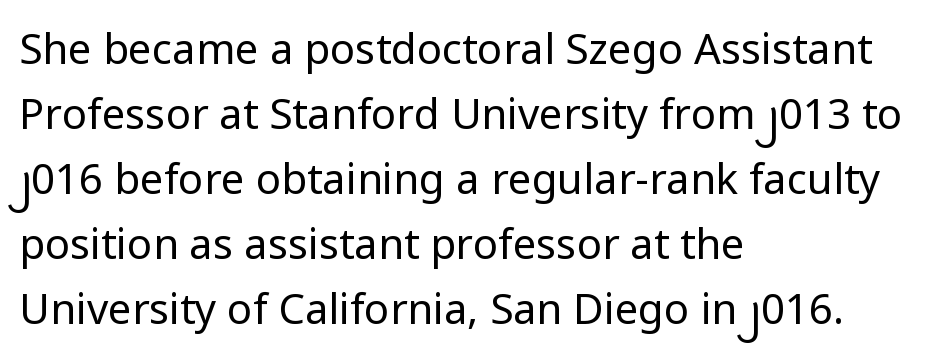
Q: Is the text bold? A: No.
Q: Is the text italic (slanted)? A: No, it is upright.
Q: Is the typeface a serif or a sans-serif typeface? A: Sans-serif.
Q: Is the text underlined? A: No.
Q: How is the paragraph aligned? A: Left-aligned.
Q: Is the spacing between letters normal or unusually wide? A: Normal.
Q: Is the spacing between lines tight, normal or loose? A: Normal.
Q: Width (condensed, normal, or wide)? A: Normal.
Q: Stroke contrast? A: Low.
Q: x-height? A: Medium.
Q: Monospaced? A: No.
